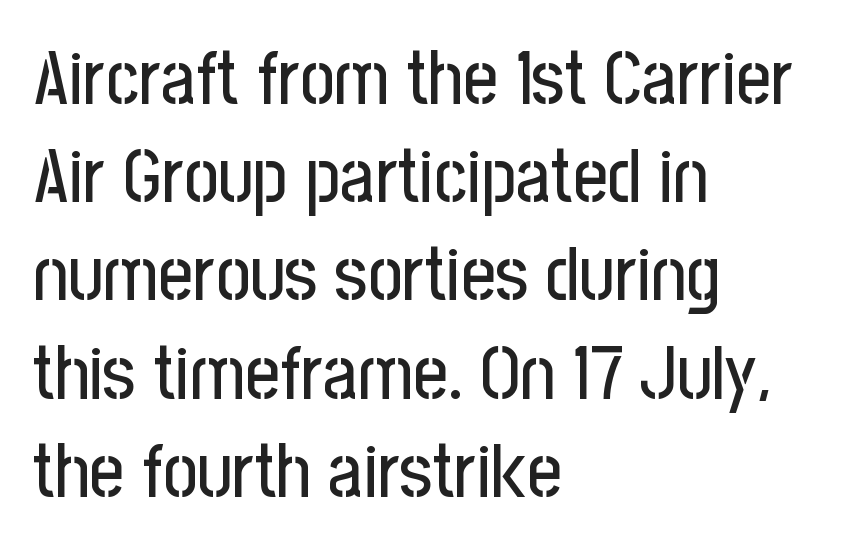
The image shows 75 px condensed sans-serif type, upright; set left-aligned, normal line spacing (1.31x), normal letter spacing, not underlined; low stroke contrast and a medium x-height.
